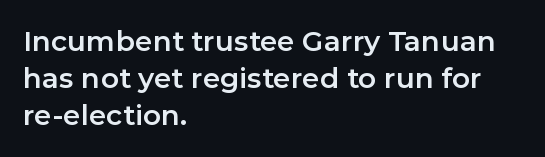
The image shows 28 px sans-serif type, upright; set left-aligned, normal line spacing (1.33x), normal letter spacing, not underlined; low stroke contrast and a medium x-height.
